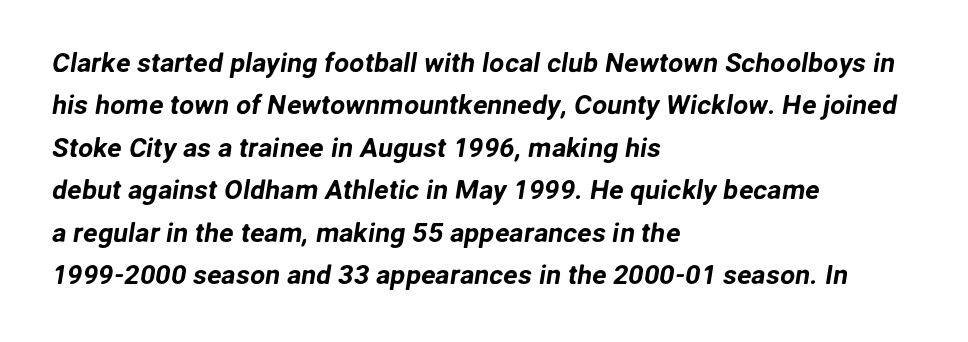
{"underline": "no", "align": "left", "line_spacing": "normal", "line_spacing_ratio": 1.57, "letter_spacing": "normal", "letter_spacing_em": 0.0, "glyph_px": 27}
